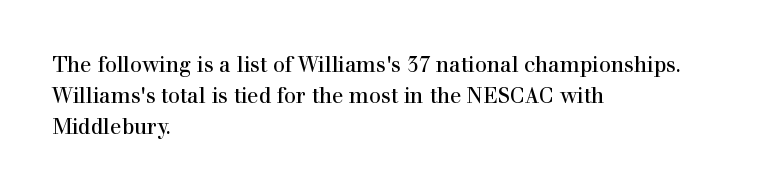
Q: Is the text italic (slanted)? A: No, it is upright.
Q: Is the text underlined? A: No.
Q: How is the paragraph aligned? A: Left-aligned.
Q: Is the spacing between letters normal or unusually wide? A: Normal.
Q: Is the spacing between lines tight, normal or loose? A: Normal.
